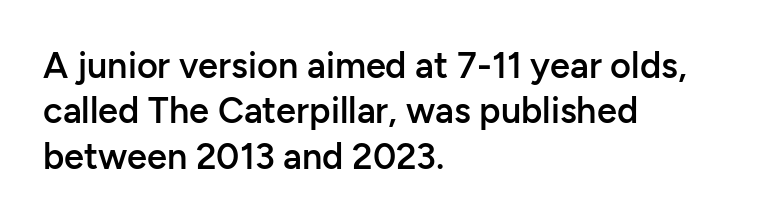
The image shows 36 px semibold sans-serif type, upright; set left-aligned, normal line spacing (1.26x), normal letter spacing, not underlined; low stroke contrast and a medium x-height.
